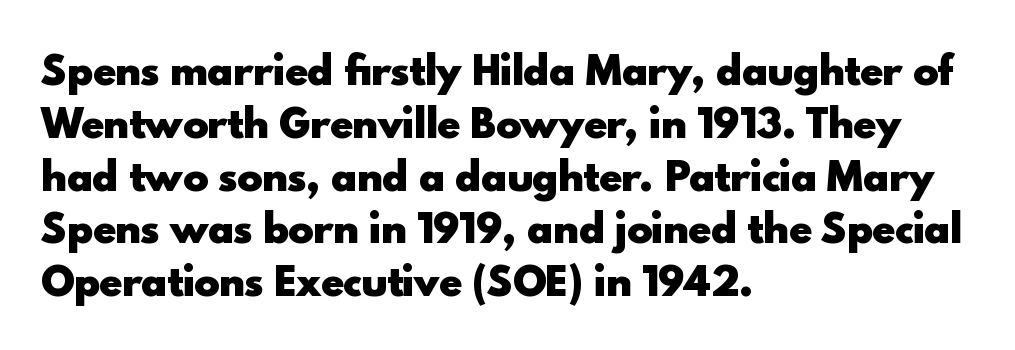
Whoever set this chose a conventional vertical rhythm. Bold? Absolutely — the strokes are thick and heavy. A clean baseline with only descenders dipping below it. Every row of glyphs begins at an identical x-position on the left. This sample has the flowing, uneven cadence of proportional lettering.
